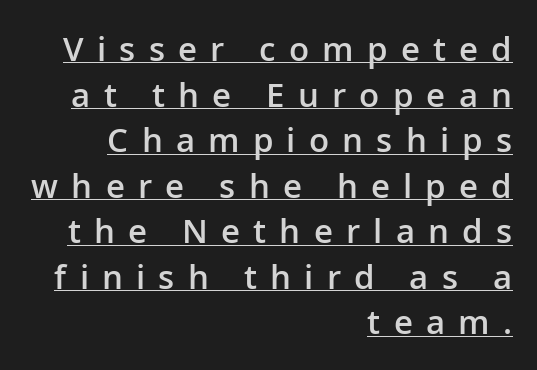
The image shows 33 px semibold sans-serif type, upright; set right-aligned, normal line spacing (1.38x), unusually wide letter spacing (+0.4 em), underlined; low stroke contrast and a medium x-height.
